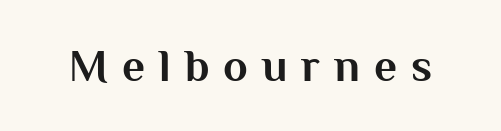
The image shows 45 px bold sans-serif type, upright; set unusually wide letter spacing (+0.31 em), not underlined; medium stroke contrast and a medium x-height.
